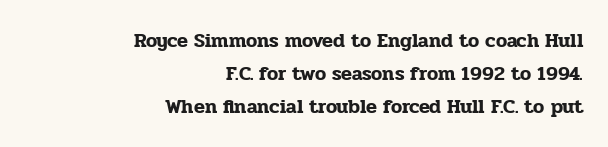
Does extra space separate the letters? No, they use regular spacing. All the whitespace from short lines collects on the left. In terms of posture, this sample is upright. The lines sit at an ordinary, default distance from one another. No word sits above an underline.
